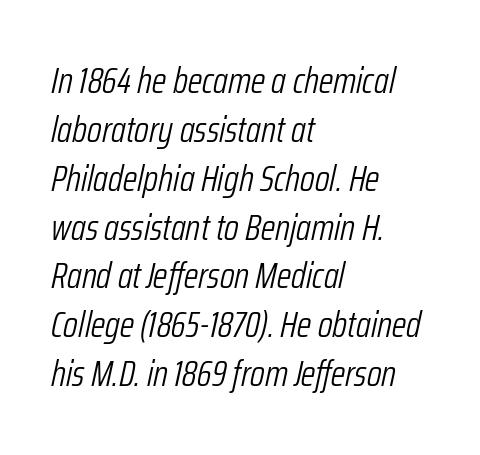
The glyphs look as if they've been sheared to an angle. This block has exactly the height ordinary leading produces. Students, note that the glyphs here touch the page at normal intervals. The passage shown is typed in a proportional face where columns would drift. Where is the straight margin? On the left. The baseline area is clear.
